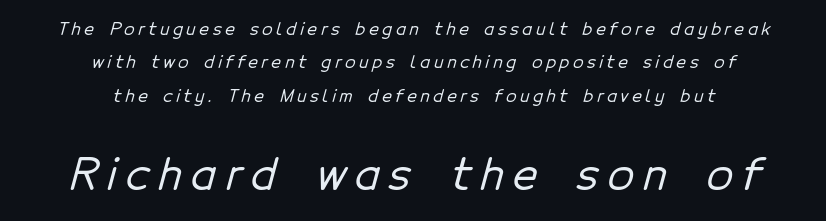
The image shows 43 px sans-serif type; set centered, loose line spacing (1.97x), unusually wide letter spacing (+0.21 em), not underlined; the second (bottom) block is 2.53x larger; low stroke contrast and a medium x-height.
